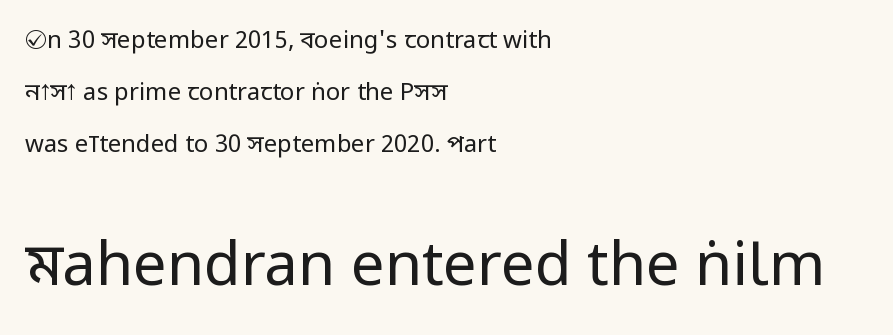
Q: Is the text bold? A: No.
Q: Is the text italic (slanted)? A: No, it is upright.
Q: Is the typeface a serif or a sans-serif typeface? A: Sans-serif.
Q: Is the text underlined? A: No.
Q: How is the paragraph aligned? A: Left-aligned.
Q: Is the spacing between letters normal or unusually wide? A: Normal.
Q: Is the spacing between lines tight, normal or loose? A: Loose.
Q: Which block of text is set in a larger size, the first (top) or the second (bottom)? A: The second (bottom) one.
Q: Width (condensed, normal, or wide)? A: Condensed.
Q: Stroke contrast? A: Low.
Q: x-height? A: Large.
Q: Monospaced? A: No.
